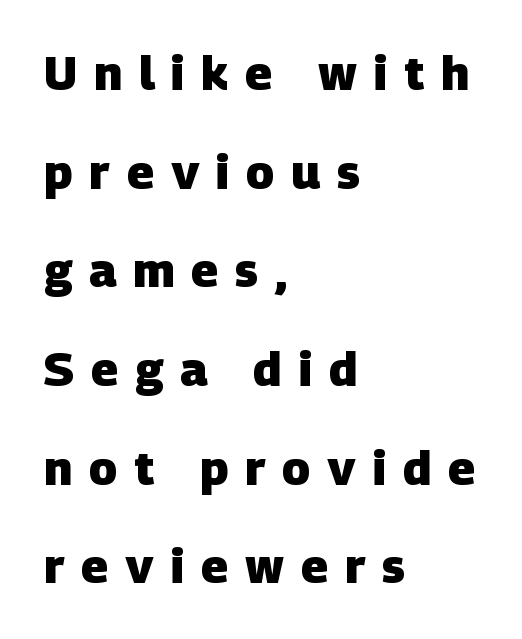
The vertical gap from one line to the next is large. The font is running at its bold setting. Short and long lines alike share a common starting point at left. The rendering uses natural spacing where letterforms have individual widths.
